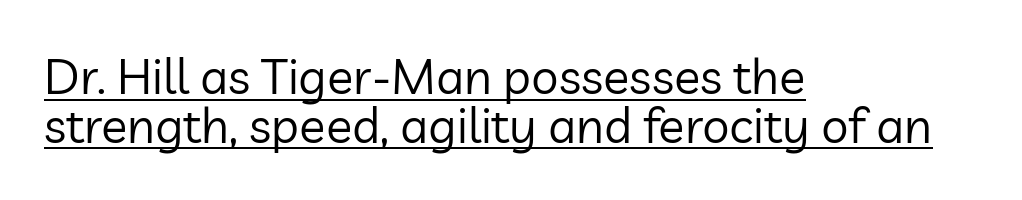
Beneath each row of characters lies a ruled line. Spacing verdict: proportional, widths tailored to each character. Ascenders rise straight up at ninety degrees. Stems here are at most as thick as an everyday book face.
